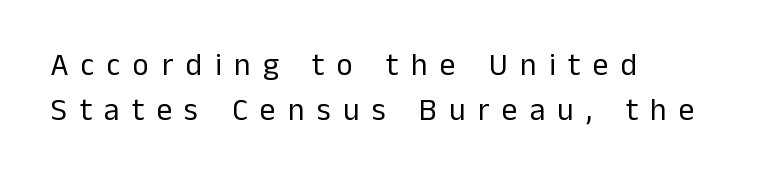
{"serif": "no", "italic": "no", "bold": "no", "weight": "regular", "width": "normal", "stroke_contrast": "low", "x_height": "medium", "monospaced": "no", "underline": "no", "align": "left", "line_spacing": "normal", "line_spacing_ratio": 1.45, "letter_spacing": "wide", "letter_spacing_em": 0.4, "glyph_px": 31}
